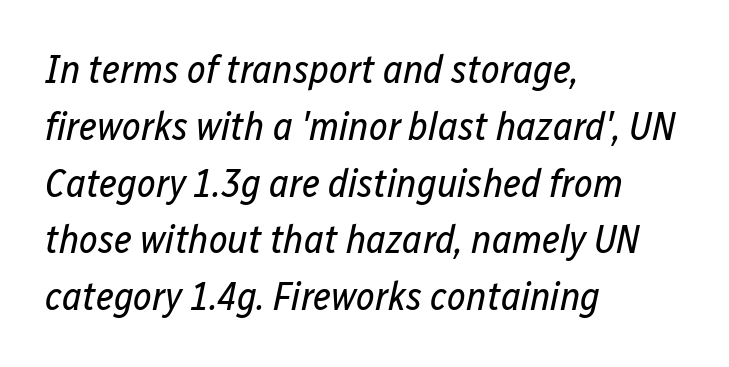
{"italic": "yes", "lean": "right", "slant_degrees": 12, "bold": "no", "weight": "regular", "width": "condensed", "stroke_contrast": "low", "x_height": "medium", "monospaced": "no", "underline": "no", "align": "left", "line_spacing": "normal", "line_spacing_ratio": 1.42, "letter_spacing": "normal", "letter_spacing_em": 0.0, "glyph_px": 40}
